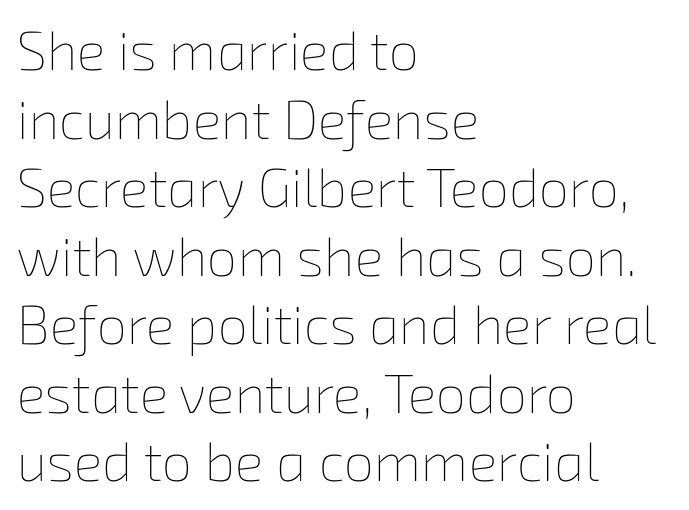
{"bold": "no", "weight": "thin", "width": "normal", "stroke_contrast": "low", "x_height": "medium", "monospaced": "no", "underline": "no", "align": "left", "line_spacing": "normal", "line_spacing_ratio": 1.27, "letter_spacing": "normal", "letter_spacing_em": 0.0, "glyph_px": 54}
